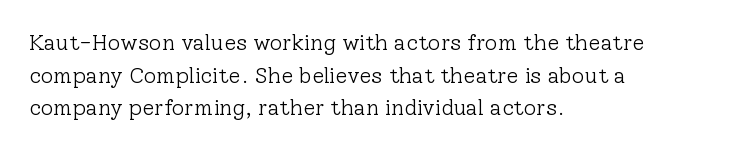
Rows of type keep a routine distance in the vertical direction. The space beneath each line is pristine and unruled. Which margin do the lines hug? The left one — the right edge is uneven. The letterforms sit shoulder to shoulder at normal distance.
